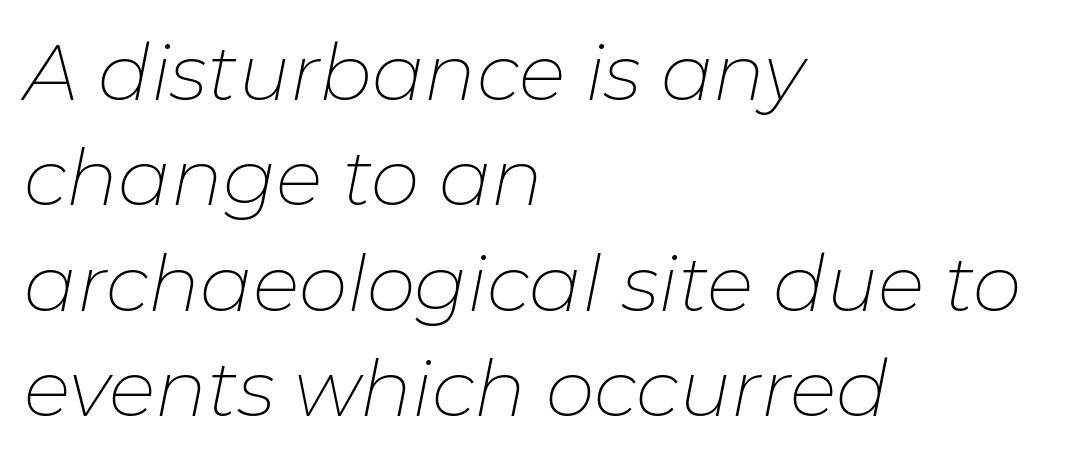
The image shows 78 px thin type, italic (leaning right); set left-aligned, normal line spacing (1.35x), normal letter spacing, not underlined; low stroke contrast and a medium x-height.
